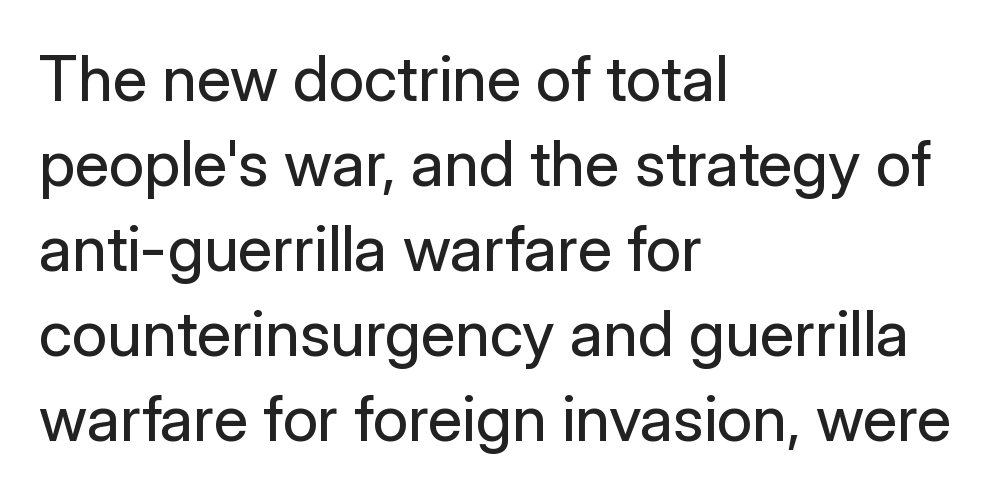
{"serif": "no", "italic": "no", "bold": "no", "weight": "regular", "width": "normal", "stroke_contrast": "low", "x_height": "medium", "monospaced": "no", "underline": "no", "align": "left", "line_spacing": "normal", "line_spacing_ratio": 1.35, "letter_spacing": "normal", "letter_spacing_em": 0.0, "glyph_px": 63}
